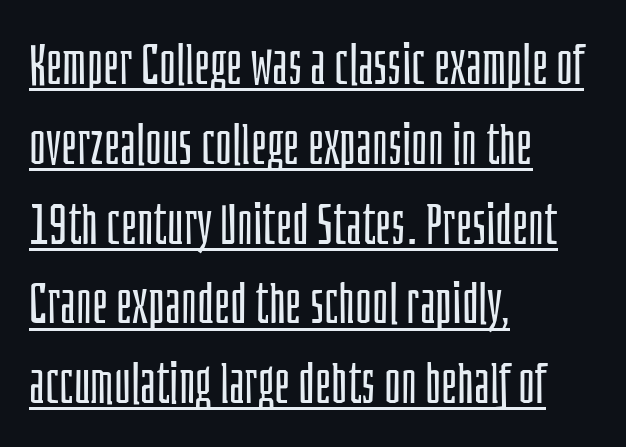
A quiet, ordinary-to-light weight characterises the typeface. Classification — sans serif. Short and long lines alike share a common starting point at left. Successive baselines arrive at the customary interval. Honestly, the underline is the first thing you notice here. The face used here is rendered with its standard letterfit.
